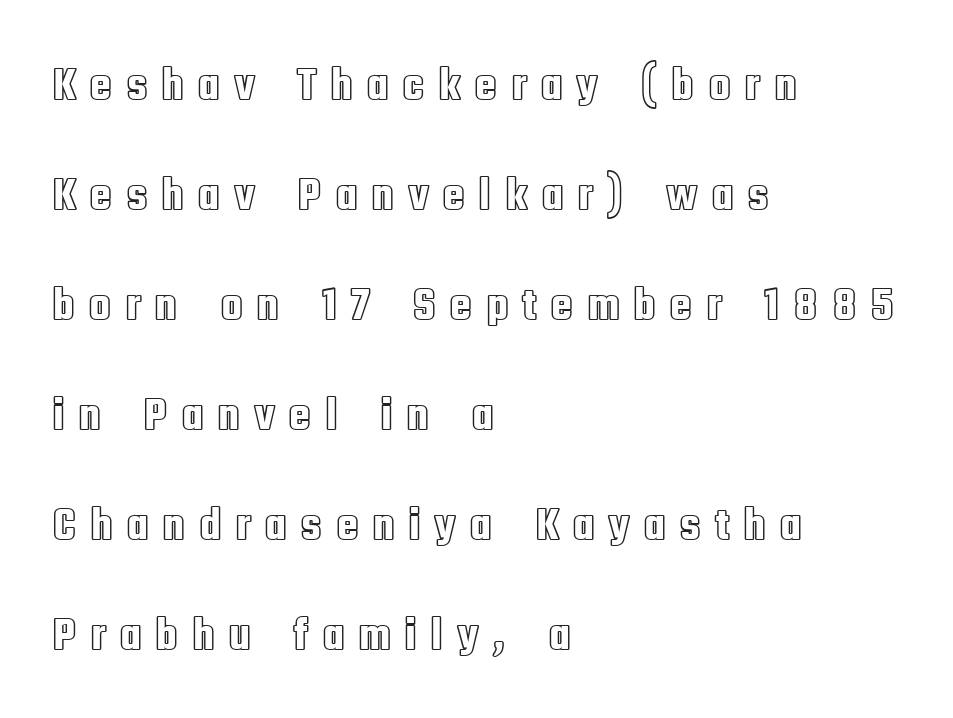
Q: Is the text italic (slanted)? A: No, it is upright.
Q: Is the text underlined? A: No.
Q: How is the paragraph aligned? A: Left-aligned.
Q: Is the spacing between letters normal or unusually wide? A: Unusually wide.
Q: Is the spacing between lines tight, normal or loose? A: Loose.
Q: Width (condensed, normal, or wide)? A: Condensed.
Q: x-height? A: Large.
Q: Monospaced? A: No.
